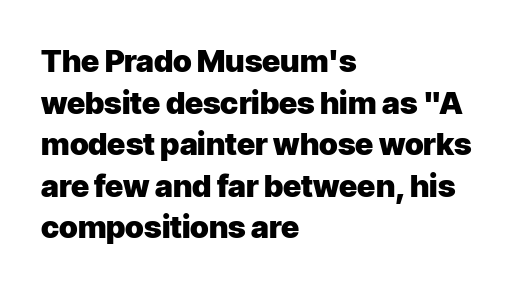
{"serif": "no", "italic": "no", "bold": "yes", "weight": "heavy", "width": "normal", "stroke_contrast": "low", "x_height": "medium", "monospaced": "no", "underline": "no", "align": "left", "line_spacing": "normal", "line_spacing_ratio": 1.34, "letter_spacing": "normal", "letter_spacing_em": 0.0, "glyph_px": 31}
